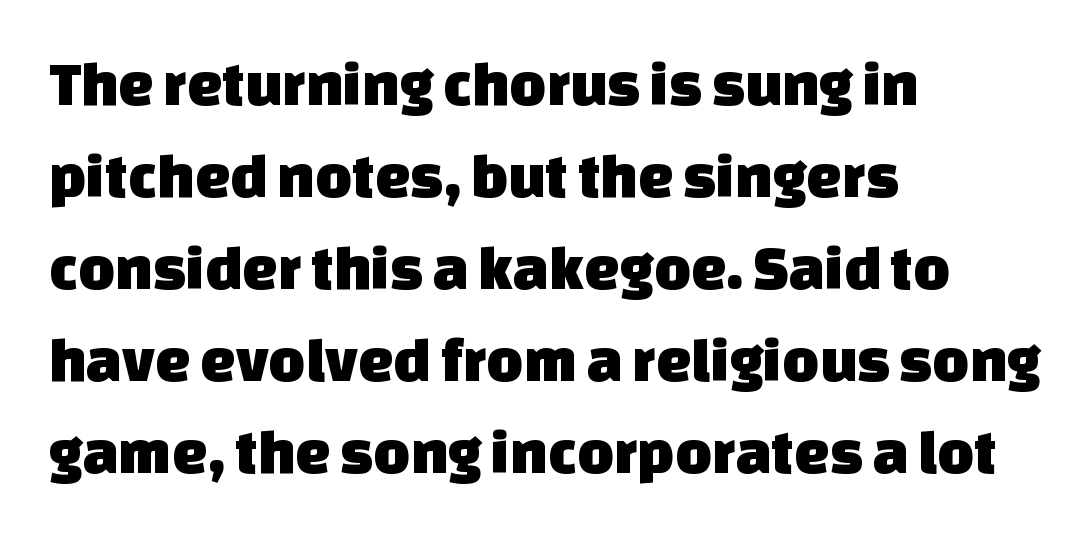
{"serif": "no", "width": "normal", "stroke_contrast": "low", "x_height": "large", "monospaced": "no", "underline": "no", "align": "left", "line_spacing": "normal", "line_spacing_ratio": 1.46, "letter_spacing": "normal", "letter_spacing_em": 0.0, "glyph_px": 63}
